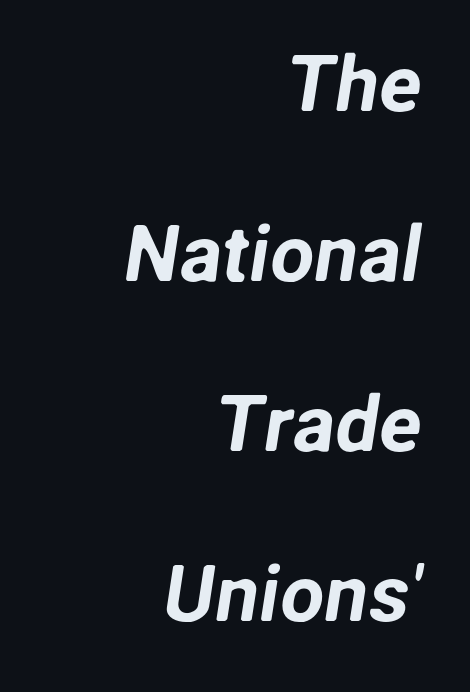
The image shows 79 px sans-serif type; set right-aligned, loose line spacing (2.15x), normal letter spacing, not underlined; low stroke contrast and a medium x-height.
